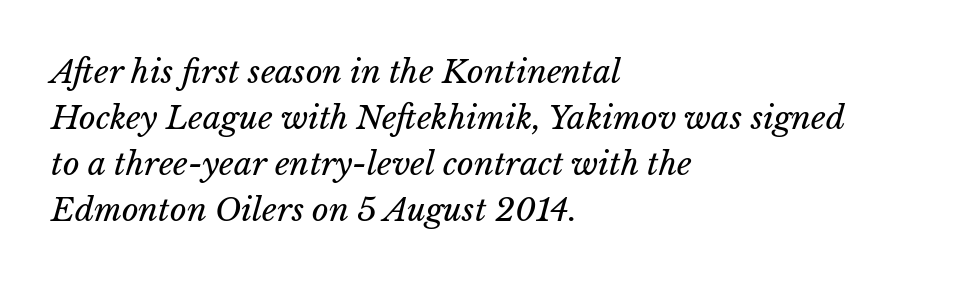
Q: Is the text bold? A: No.
Q: Is the text italic (slanted)? A: Yes, it leans right by about 15 degrees.
Q: Is the text underlined? A: No.
Q: How is the paragraph aligned? A: Left-aligned.
Q: Is the spacing between letters normal or unusually wide? A: Normal.
Q: Is the spacing between lines tight, normal or loose? A: Normal.
Q: Width (condensed, normal, or wide)? A: Normal.
Q: Stroke contrast? A: Low.
Q: x-height? A: Medium.
Q: Monospaced? A: No.
